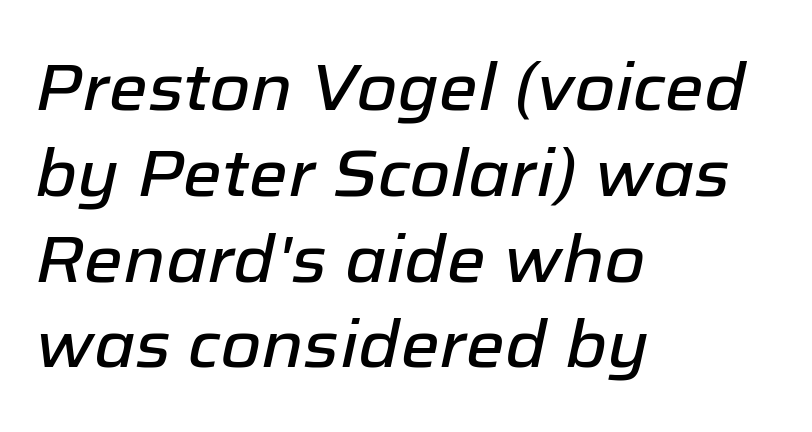
{"italic": "yes", "lean": "right", "slant_degrees": 12, "width": "normal", "stroke_contrast": "low", "x_height": "medium", "monospaced": "no", "underline": "no", "align": "left", "line_spacing": "normal", "line_spacing_ratio": 1.3, "letter_spacing": "normal", "letter_spacing_em": 0.0, "glyph_px": 66}
